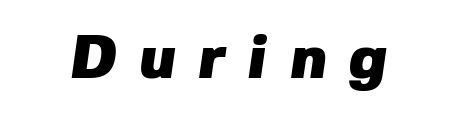
In terms of letterspacing, this is a distinctly airy, spread setting. This rendering employs a face without finishing strokes, i.e., a sans-serif. The letters are bold, with thick, heavy strokes. The strip under each line holds only bare page. Do the characters align in a grid? No, the font is proportional.
